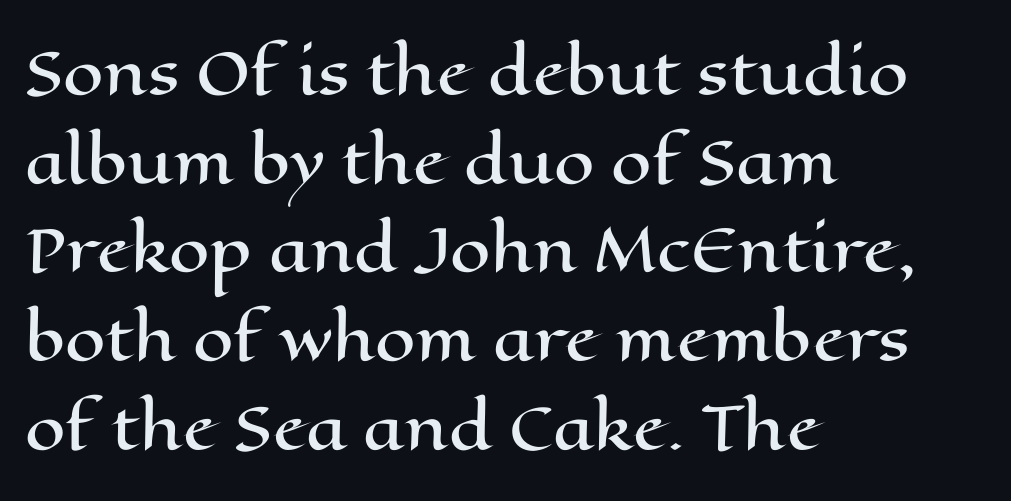
{"italic": "no", "width": "wide", "stroke_contrast": "high", "x_height": "medium", "monospaced": "no", "underline": "no", "align": "left", "line_spacing": "normal", "line_spacing_ratio": 1.53, "letter_spacing": "normal", "letter_spacing_em": 0.0, "glyph_px": 58}
